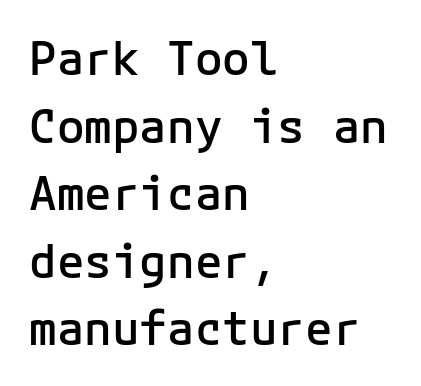
{"serif": "no", "italic": "no", "bold": "semi", "weight": "semibold", "width": "normal", "stroke_contrast": "low", "x_height": "medium", "monospaced": "yes", "underline": "no", "align": "left", "line_spacing": "normal", "line_spacing_ratio": 1.47, "letter_spacing": "normal", "letter_spacing_em": 0.0, "glyph_px": 46}
